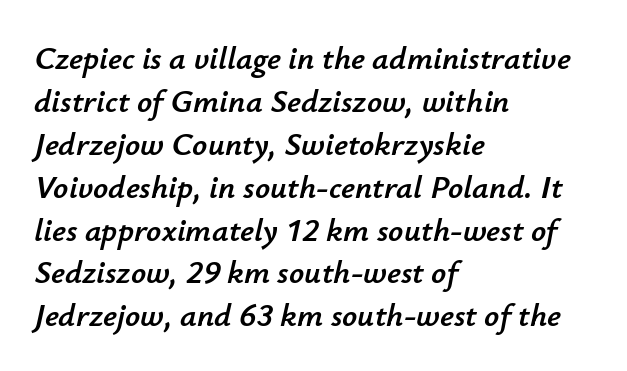
Q: Is the text italic (slanted)? A: Yes, it leans right by about 12 degrees.
Q: Is the text underlined? A: No.
Q: How is the paragraph aligned? A: Left-aligned.
Q: Is the spacing between letters normal or unusually wide? A: Normal.
Q: Is the spacing between lines tight, normal or loose? A: Normal.
Q: Width (condensed, normal, or wide)? A: Normal.
Q: Stroke contrast? A: Low.
Q: x-height? A: Small.
Q: Monospaced? A: No.
